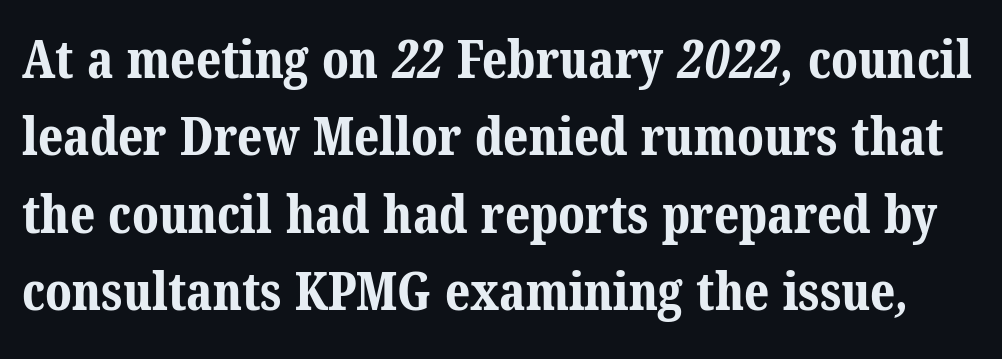
The image shows 52 px bold serif type; set normal line spacing (1.49x), normal letter spacing, not underlined; medium stroke contrast and a medium x-height.
